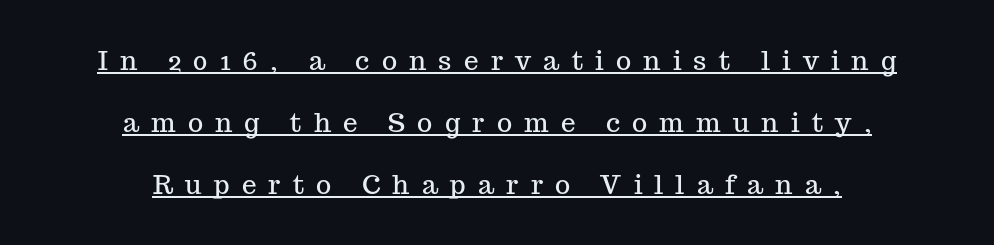
Q: Is the text italic (slanted)? A: No, it is upright.
Q: Is the text underlined? A: Yes.
Q: How is the paragraph aligned? A: Centered.
Q: Is the spacing between letters normal or unusually wide? A: Unusually wide.
Q: Is the spacing between lines tight, normal or loose? A: Loose.
